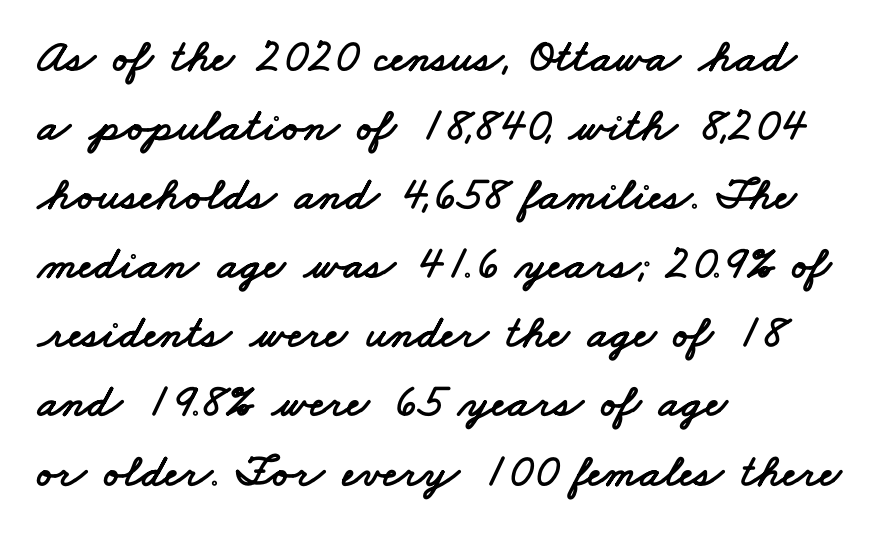
The image shows 47 px wide sans-serif type; set left-aligned, normal line spacing (1.47x), normal letter spacing, not underlined; low stroke contrast and a small x-height.
